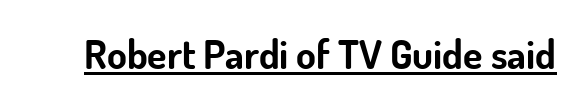
Q: Is the text bold? A: Yes.
Q: Is the text italic (slanted)? A: No, it is upright.
Q: Is the typeface a serif or a sans-serif typeface? A: Sans-serif.
Q: Is the text underlined? A: Yes.
Q: Is the spacing between letters normal or unusually wide? A: Normal.
Q: Width (condensed, normal, or wide)? A: Normal.
Q: Stroke contrast? A: Low.
Q: x-height? A: Small.
Q: Monospaced? A: No.
